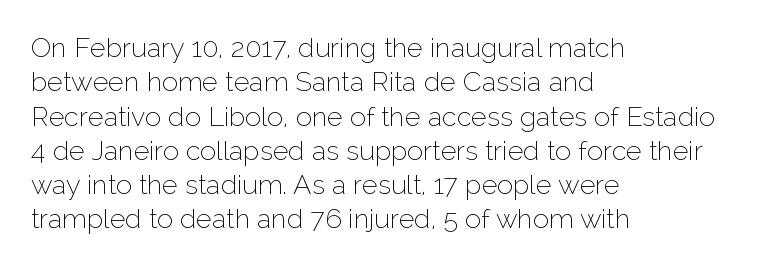
The letterforms sit at book weight or below. Honestly, the letter spacing is just normal — you wouldn't notice it. The type sits square on the baseline with zero lean. Unmarked baselines from the first word to the last. The text block is weighted toward the left margin, trailing off unevenly rightward. The designer left line spacing at the default.
